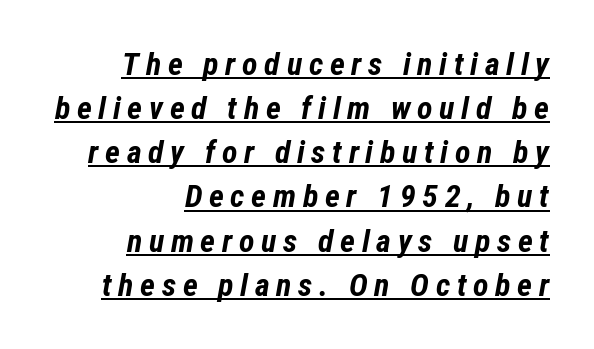
{"italic": "yes", "lean": "right", "slant_degrees": 12, "bold": "yes", "weight": "bold", "width": "condensed", "stroke_contrast": "low", "x_height": "medium", "monospaced": "no", "underline": "yes", "align": "right", "line_spacing": "normal", "line_spacing_ratio": 1.38, "letter_spacing": "wide", "letter_spacing_em": 0.21, "glyph_px": 32}
